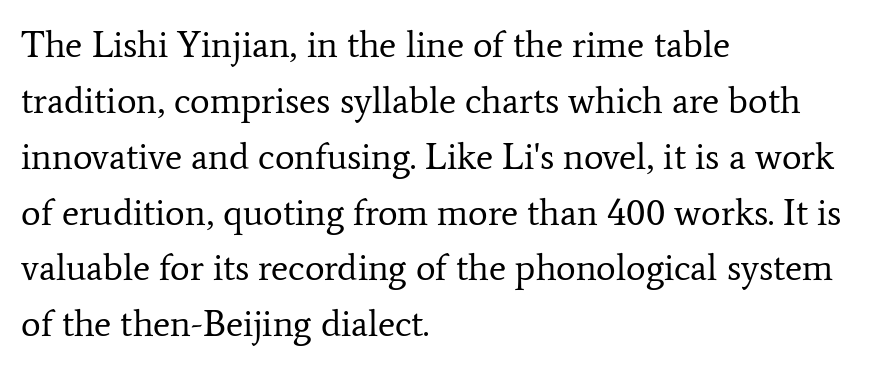
Tracking here is standard; glyphs follow each other at the usual distance. Nothing heavy about these letters — not bold at all. If you drew a line through each stem, it would be perfectly vertical. Little horizontal feet cap the strokes, marking this as serif type. Check under the words: just untouched page.
